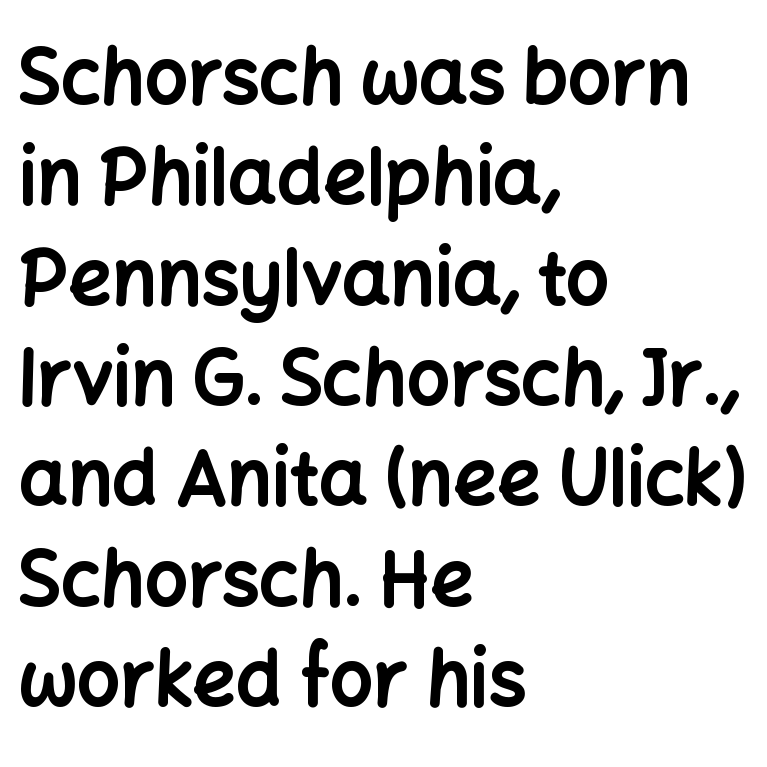
Italic? Not at all — the glyphs are vertical. Decoration check: the copy has no underline. Alignment: flush left. No feet cap the strokes, marking this as sans-serif type.
